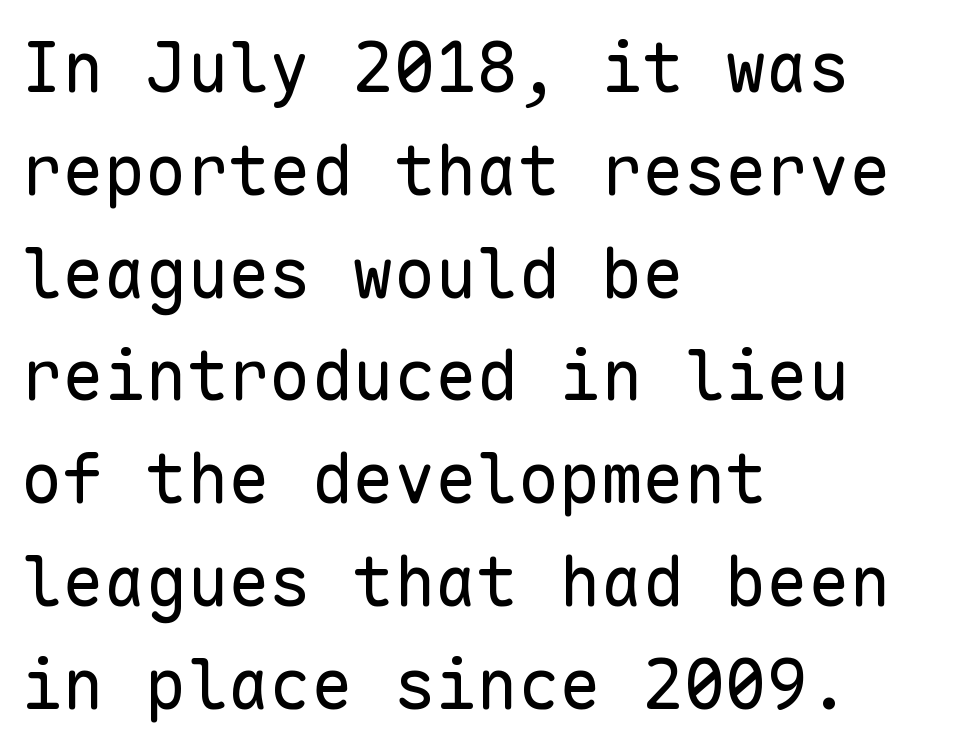
Q: Is the text bold? A: No.
Q: Is the text italic (slanted)? A: No, it is upright.
Q: Is the typeface a serif or a sans-serif typeface? A: Sans-serif.
Q: Is the text underlined? A: No.
Q: How is the paragraph aligned? A: Left-aligned.
Q: Is the spacing between letters normal or unusually wide? A: Normal.
Q: Is the spacing between lines tight, normal or loose? A: Normal.
Q: Width (condensed, normal, or wide)? A: Normal.
Q: Stroke contrast? A: Low.
Q: x-height? A: Medium.
Q: Monospaced? A: Yes.
